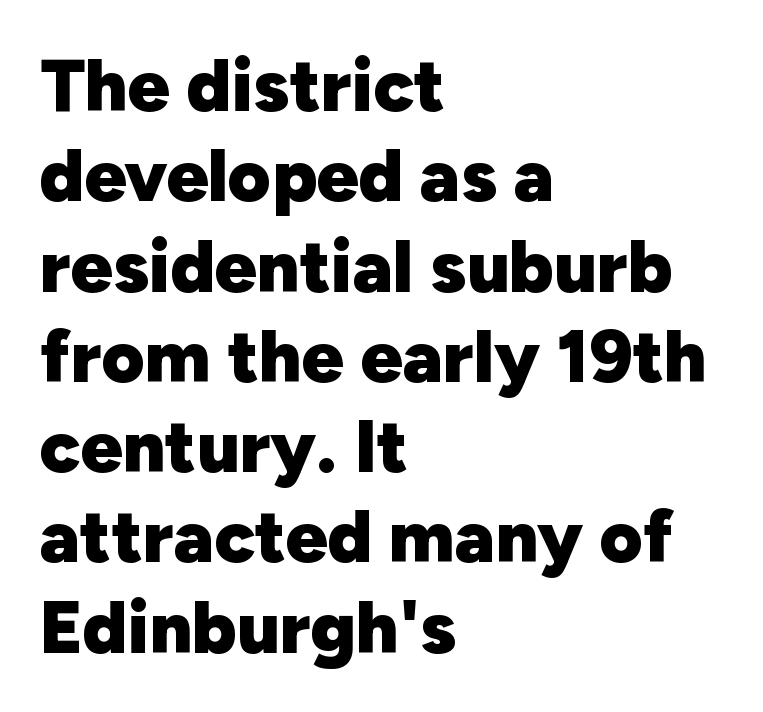
The image shows 74 px heavy sans-serif type, upright; set left-aligned, line spacing 1.22x, normal letter spacing, not underlined; low stroke contrast and a medium x-height.
